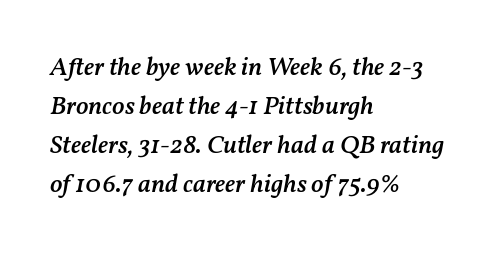
{"italic": "yes", "lean": "right", "slant_degrees": 11, "bold": "semi", "underline": "no", "align": "left", "line_spacing": "normal", "line_spacing_ratio": 1.5, "letter_spacing": "normal", "letter_spacing_em": 0.0, "glyph_px": 26}
